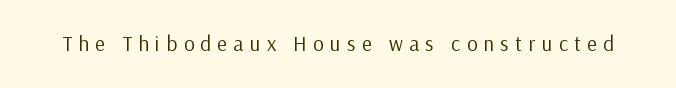
Q: Is the text bold? A: No.
Q: Is the text italic (slanted)? A: No, it is upright.
Q: Is the text underlined? A: No.
Q: Is the spacing between letters normal or unusually wide? A: Unusually wide.
